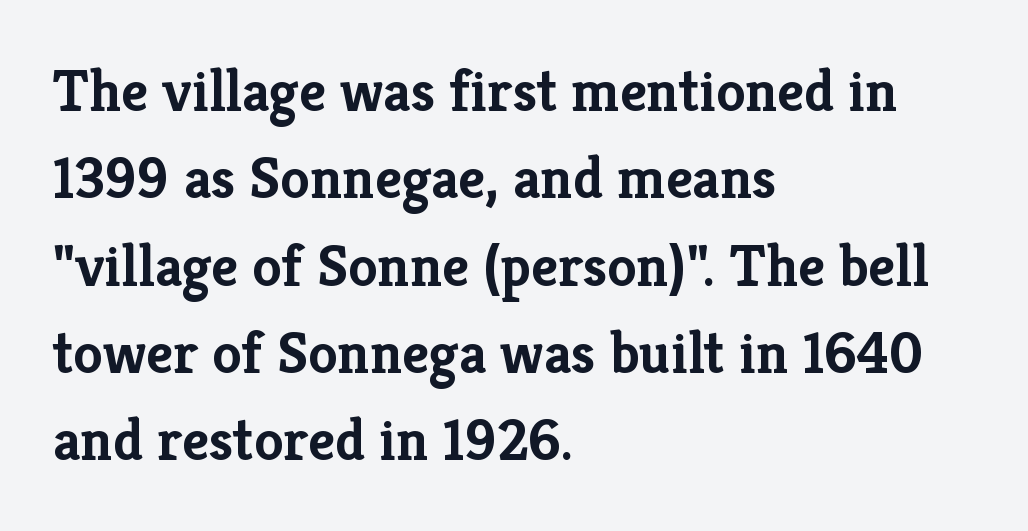
The image shows 59 px semibold serif type, upright; set left-aligned, normal line spacing (1.48x), normal letter spacing, not underlined; low stroke contrast and a medium x-height.
